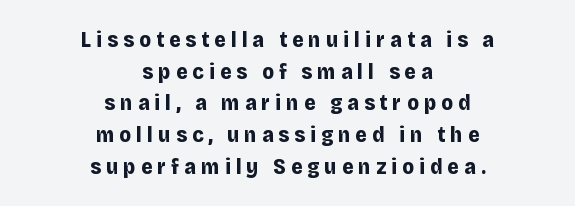
The image shows 22 px bold type, upright; set centered, normal line spacing (1.44x), unusually wide letter spacing (+0.23 em), not underlined.
